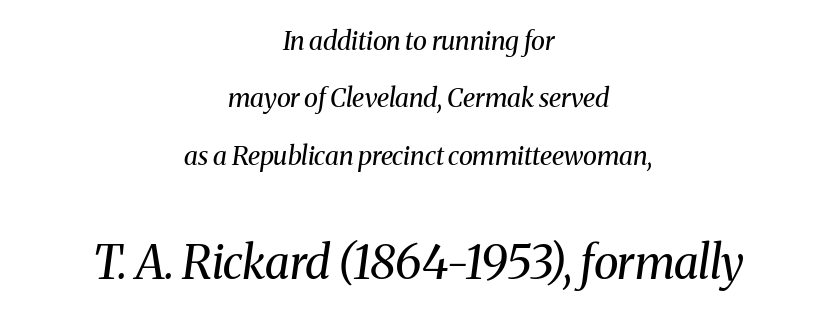
The image shows 46 px regular-weight serif type, italic (leaning right); set centered, loose line spacing (2.21x), normal letter spacing, not underlined; the second (bottom) block is 1.77x larger; medium stroke contrast and a medium x-height.
